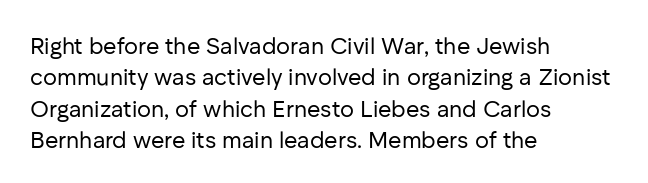
One glance says typical: line gaps are just what's usual. What stands out about the letter spacing? Nothing — it is the standard amount. This reads as an unemphasized weight, regular at the heaviest. The text block is weighted toward the left margin, trailing off unevenly rightward. Descender tails drop into unmarked territory. The specimen reads as upright at a glance.
